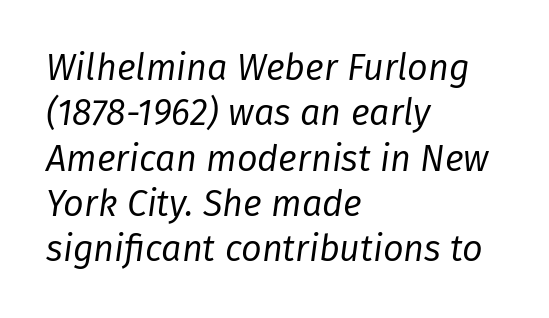
A classic flush-left, rag-right setting is used for this passage. This sample has the flowing, uneven cadence of proportional lettering. The leading is moderate, giving the passage an even texture. Counters stay open thanks to moderate or lighter strokes. A typesetter would call this zero additional tracking. The specimen reads as italic at a glance.
